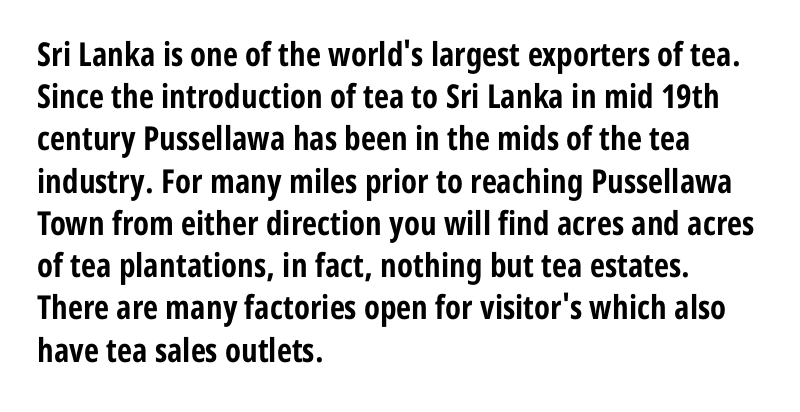
{"serif": "no", "italic": "no", "bold": "yes", "weight": "bold", "width": "condensed", "stroke_contrast": "low", "x_height": "medium", "monospaced": "no", "underline": "no", "align": "left", "line_spacing": "normal", "line_spacing_ratio": 1.28, "letter_spacing": "normal", "letter_spacing_em": 0.0, "glyph_px": 33}
